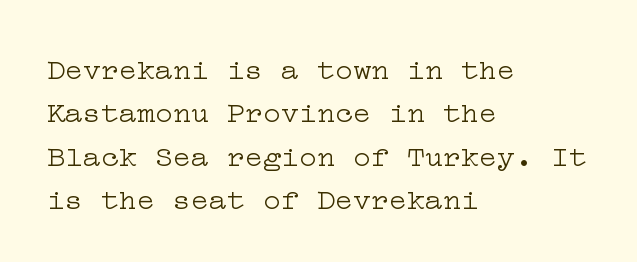
The image shows 30 px light, wide serif type, upright; set left-aligned, normal line spacing (1.45x), normal letter spacing, not underlined; low stroke contrast and a medium x-height.
